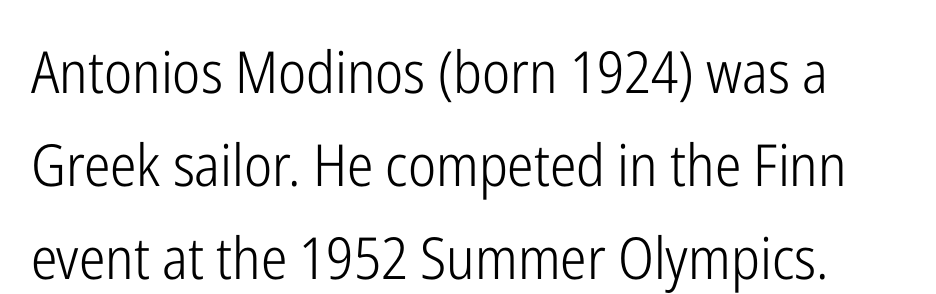
{"serif": "no", "italic": "no", "bold": "no", "weight": "light", "width": "condensed", "stroke_contrast": "low", "x_height": "medium", "monospaced": "no", "underline": "no", "line_spacing": "normal", "line_spacing_ratio": 1.6, "letter_spacing": "normal", "letter_spacing_em": 0.0, "glyph_px": 58}
